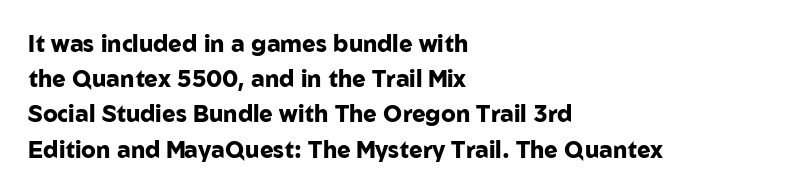
Each new line begins a customary step beneath the previous one. This rendering leaves character spacing at its baseline value. The lettering stays uniformly vertical, giving the passage a roman look. This rendering features lettering with no underline. A student would call this left alignment; a typographer would say flush left, rag right. Is the type bold? Yes — the strokes are clearly thick and heavy.
